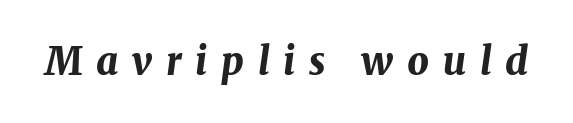
The image shows 38 px bold type, italic (leaning right); set unusually wide letter spacing (+0.36 em), not underlined; medium stroke contrast and a medium x-height.
